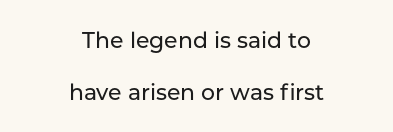
The image shows 22 px text type, upright; set centered, loose line spacing (2.36x), normal letter spacing, not underlined.
